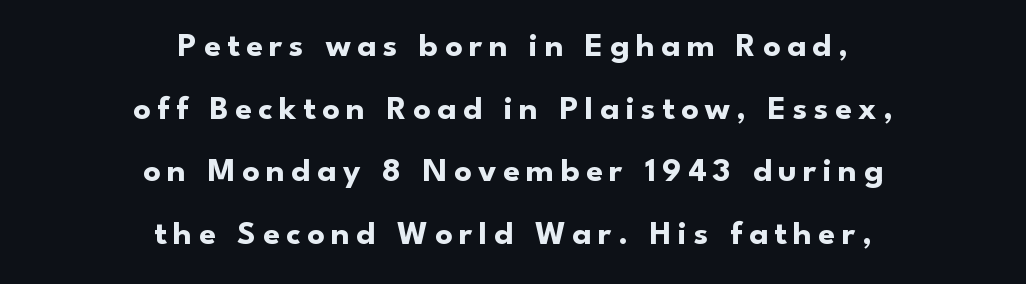
Q: Is the text bold? A: Yes.
Q: Is the text italic (slanted)? A: No, it is upright.
Q: Is the typeface a serif or a sans-serif typeface? A: Sans-serif.
Q: Is the text underlined? A: No.
Q: How is the paragraph aligned? A: Centered.
Q: Width (condensed, normal, or wide)? A: Normal.
Q: Stroke contrast? A: Low.
Q: x-height? A: Small.
Q: Monospaced? A: No.
